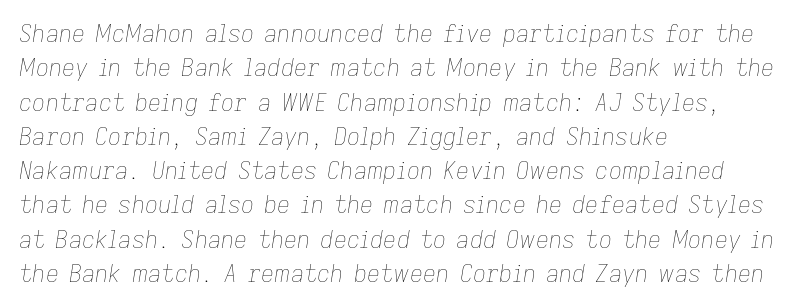
Q: Is the text bold? A: No.
Q: Is the text italic (slanted)? A: Yes, it leans right by about 9 degrees.
Q: Is the text underlined? A: No.
Q: How is the paragraph aligned? A: Left-aligned.
Q: Is the spacing between letters normal or unusually wide? A: Normal.
Q: Is the spacing between lines tight, normal or loose? A: Normal.
